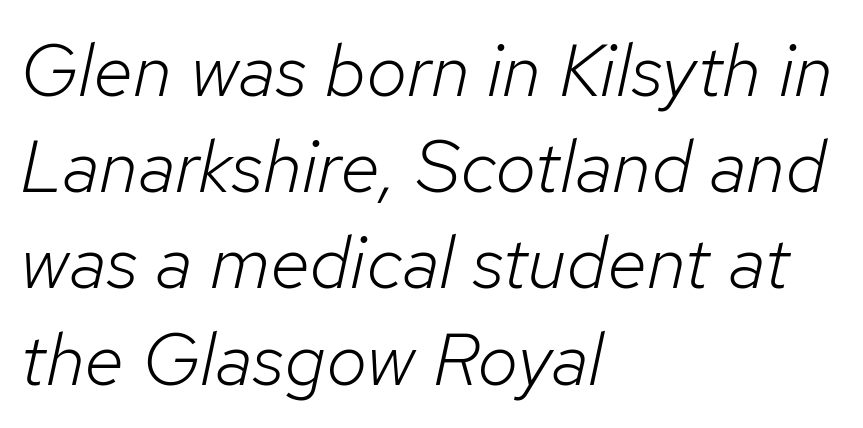
The image shows 74 px light type, italic (leaning right); set left-aligned, normal line spacing (1.3x), normal letter spacing, not underlined; low stroke contrast and a medium x-height.
